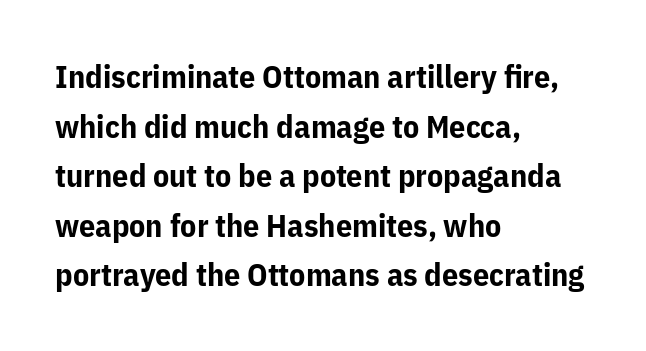
{"serif": "no", "italic": "no", "bold": "yes", "weight": "bold", "width": "normal", "stroke_contrast": "low", "x_height": "medium", "monospaced": "no", "underline": "no", "align": "left", "line_spacing": "normal", "line_spacing_ratio": 1.55, "letter_spacing": "normal", "letter_spacing_em": 0.0, "glyph_px": 32}
